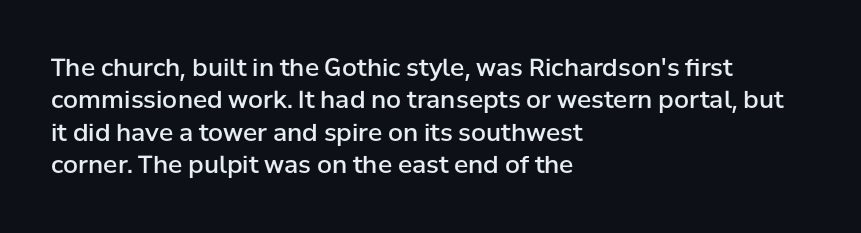
Q: Is the text bold? A: Semi-bold.
Q: Is the text italic (slanted)? A: No, it is upright.
Q: Is the text underlined? A: No.
Q: How is the paragraph aligned? A: Left-aligned.
Q: Is the spacing between letters normal or unusually wide? A: Normal.
Q: Is the spacing between lines tight, normal or loose? A: Normal.
